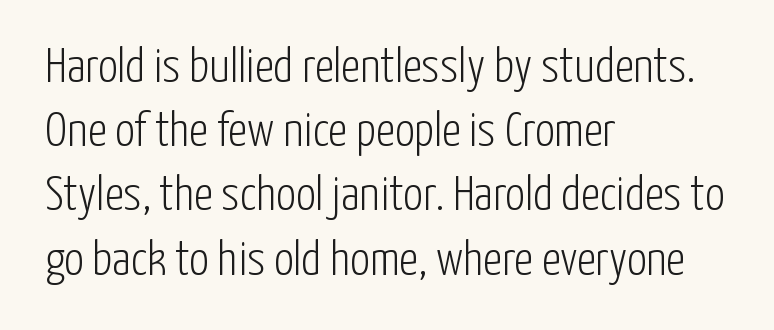
This sample uses plain, unmodified letter spacing. The paragraph shown leans on its left margin. Ascenders rise straight up at ninety degrees. Note the varied advance widths — an 'i' is clearly narrower than an 'm'. Beneath every word, the page is bare.
